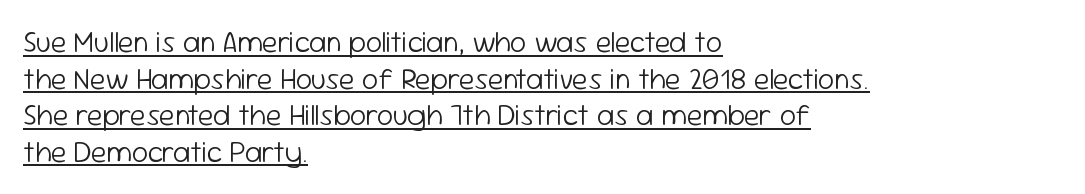
Q: Is the text bold? A: No.
Q: Is the text italic (slanted)? A: No, it is upright.
Q: Is the typeface a serif or a sans-serif typeface? A: Sans-serif.
Q: Is the text underlined? A: Yes.
Q: How is the paragraph aligned? A: Left-aligned.
Q: Is the spacing between letters normal or unusually wide? A: Normal.
Q: Is the spacing between lines tight, normal or loose? A: Normal.
Q: Width (condensed, normal, or wide)? A: Normal.
Q: Stroke contrast? A: Low.
Q: x-height? A: Medium.
Q: Monospaced? A: No.
